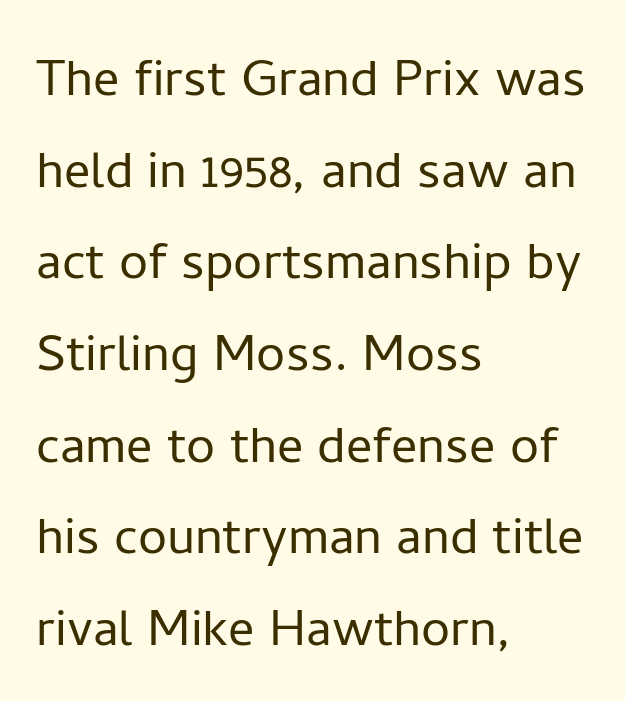
{"serif": "no", "italic": "no", "bold": "no", "weight": "light", "width": "normal", "stroke_contrast": "low", "x_height": "medium", "monospaced": "no", "underline": "no", "align": "left", "line_spacing": "normal", "line_spacing_ratio": 1.41, "letter_spacing": "normal", "letter_spacing_em": 0.0, "glyph_px": 65}
